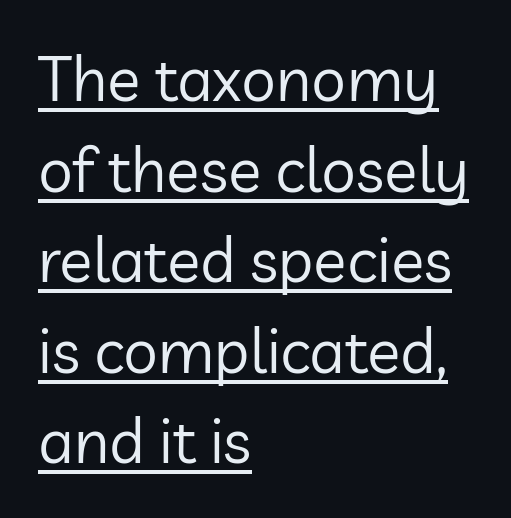
Notice how a bar underscores the lettering throughout. Whoever set this chose a conventional vertical rhythm. In CSS terms this would be text-align: left. The strokes are not fattened; the text isn't bold. The rendering shows plain stroke endings on the letterforms — a sans-serif design.
